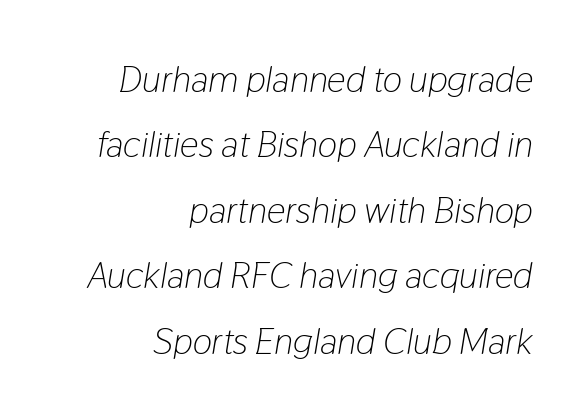
Q: Is the text bold? A: No.
Q: Is the text italic (slanted)? A: Yes, it leans right by about 9 degrees.
Q: Is the text underlined? A: No.
Q: How is the paragraph aligned? A: Right-aligned.
Q: Is the spacing between letters normal or unusually wide? A: Normal.
Q: Width (condensed, normal, or wide)? A: Condensed.
Q: Stroke contrast? A: Low.
Q: x-height? A: Medium.
Q: Monospaced? A: No.
